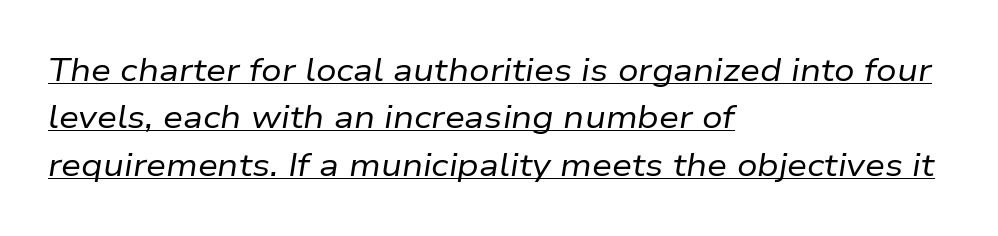
The image shows 32 px regular-weight type, italic (leaning right); set left-aligned, normal line spacing (1.48x), normal letter spacing, underlined; low stroke contrast and a medium x-height.
